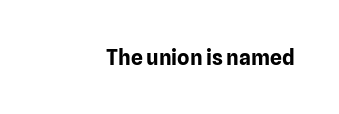
{"italic": "no", "bold": "yes", "underline": "no", "letter_spacing": "normal", "letter_spacing_em": 0.0, "glyph_px": 21}
